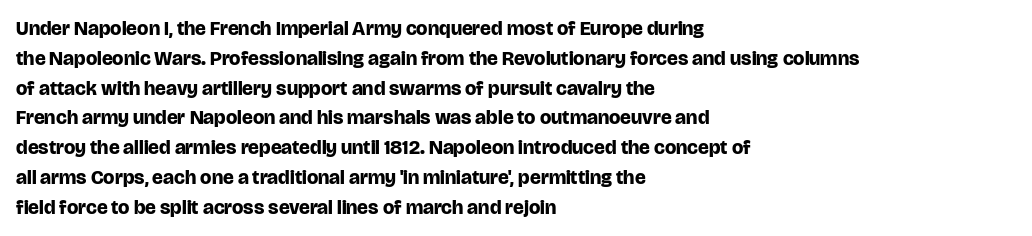
Q: Is the text bold? A: Yes.
Q: Is the text italic (slanted)? A: No, it is upright.
Q: Is the text underlined? A: No.
Q: How is the paragraph aligned? A: Left-aligned.
Q: Is the spacing between letters normal or unusually wide? A: Normal.
Q: Is the spacing between lines tight, normal or loose? A: Normal.
